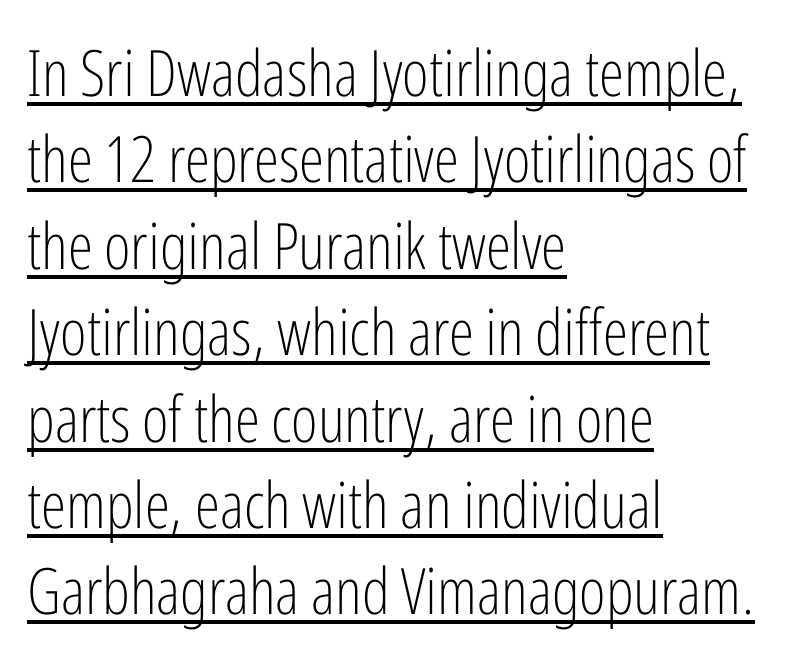
What kind of face is this? One without serifs — a sans. Each letter keeps its own natural width here, so spacing adapts to shape. The lines in this sample share a left origin and differ only in where they stop. The lines sit at an ordinary, default distance from one another.
